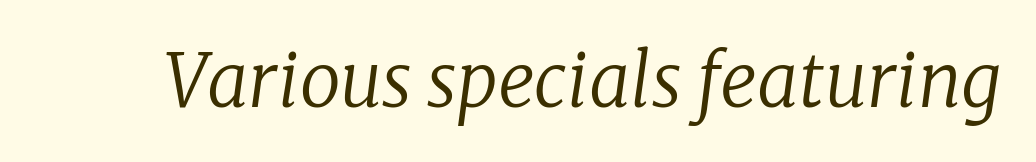
The image shows 73 px regular-weight serif type, italic (leaning right); set normal letter spacing, not underlined; low stroke contrast and a medium x-height.
